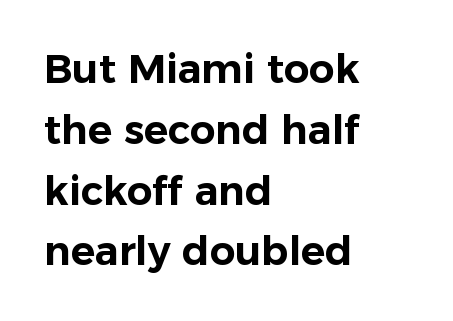
The image shows 40 px sans-serif type, upright; set left-aligned, normal line spacing (1.52x), normal letter spacing, not underlined; low stroke contrast and a medium x-height.
